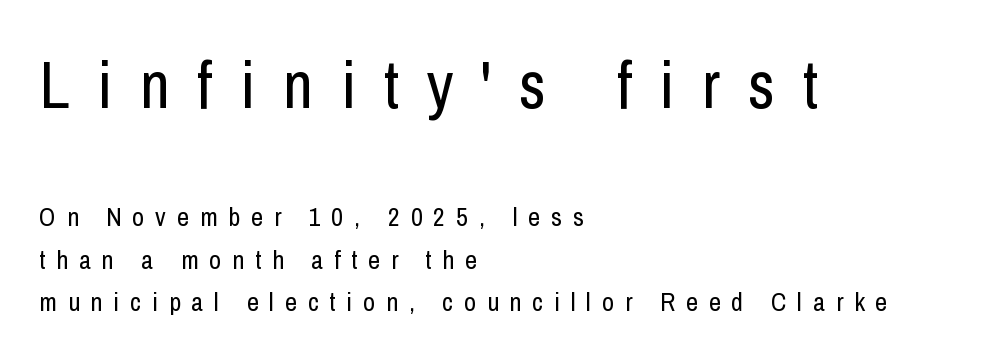
{"serif": "no", "italic": "no", "bold": "no", "weight": "regular", "width": "condensed", "stroke_contrast": "low", "x_height": "medium", "monospaced": "no", "underline": "no", "align": "left", "line_spacing": "normal", "line_spacing_ratio": 1.63, "letter_spacing": "wide", "letter_spacing_em": 0.42, "larger_block": "first", "size_ratio": 2.54, "glyph_px": 66}
